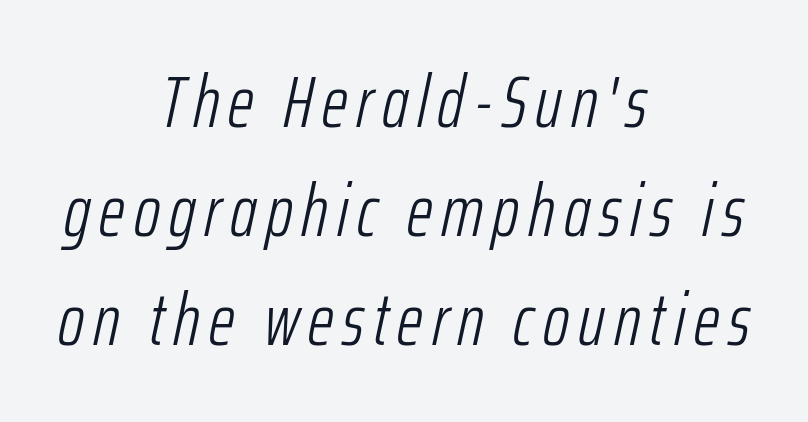
Descender tails drop into unmarked territory. Evenly set lines give the paragraph a standard silhouette. The typeface has the unassuming heft of standard copy or less. Note the varied advance widths — an 'i' is clearly narrower than an 'm'.
